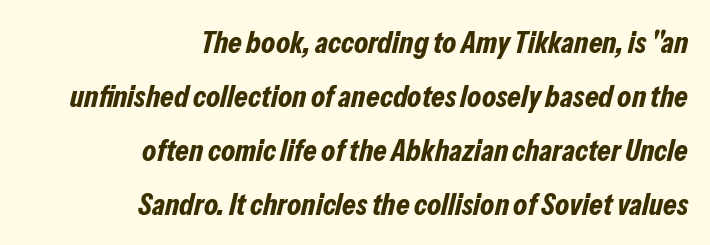
The tracking reads as untouched default to a designer's eye. Each letter keeps its own natural width here, so spacing adapts to shape. A dark, heavy texture on the line: the type is bold. The rendering anchors every line to the right-hand side.
